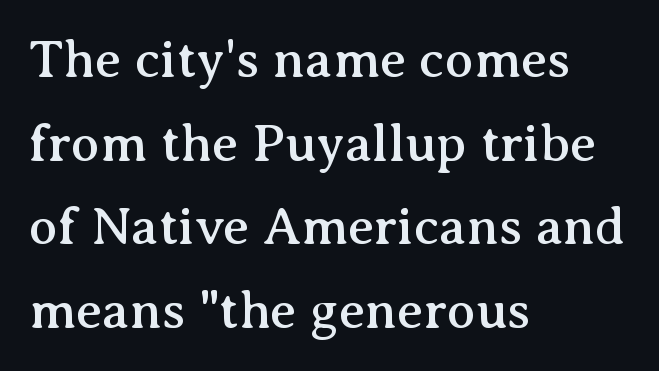
The image shows 53 px serif type, upright; set left-aligned, normal line spacing (1.58x), normal letter spacing, not underlined; medium stroke contrast and a medium x-height.
